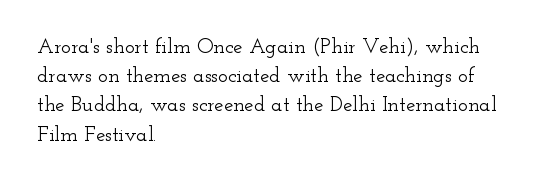
The image shows 21 px text type, upright; set left-aligned, normal line spacing (1.39x), normal letter spacing, not underlined.
